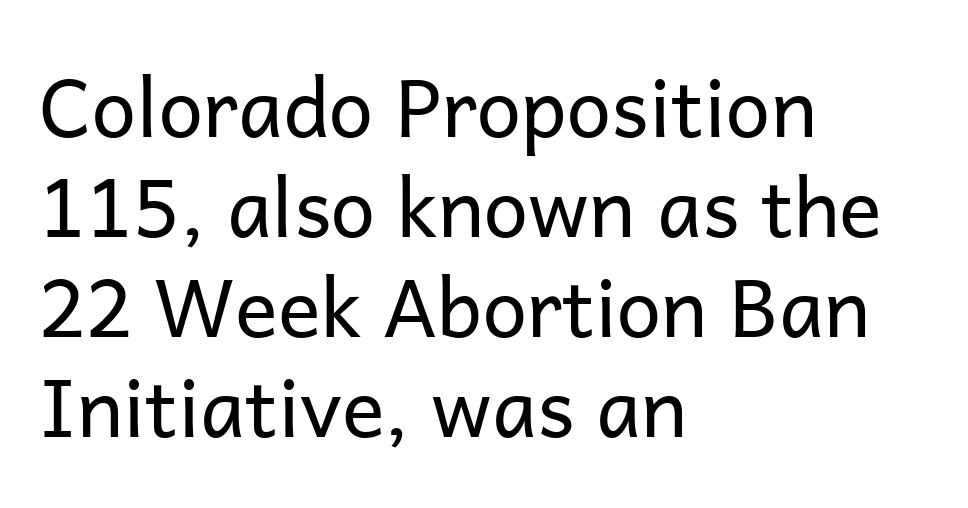
Q: Is the text bold? A: No.
Q: Is the text italic (slanted)? A: No, it is upright.
Q: Is the typeface a serif or a sans-serif typeface? A: Sans-serif.
Q: Is the text underlined? A: No.
Q: How is the paragraph aligned? A: Left-aligned.
Q: Is the spacing between letters normal or unusually wide? A: Normal.
Q: Is the spacing between lines tight, normal or loose? A: Normal.
Q: Width (condensed, normal, or wide)? A: Normal.
Q: Stroke contrast? A: Low.
Q: x-height? A: Medium.
Q: Monospaced? A: No.
